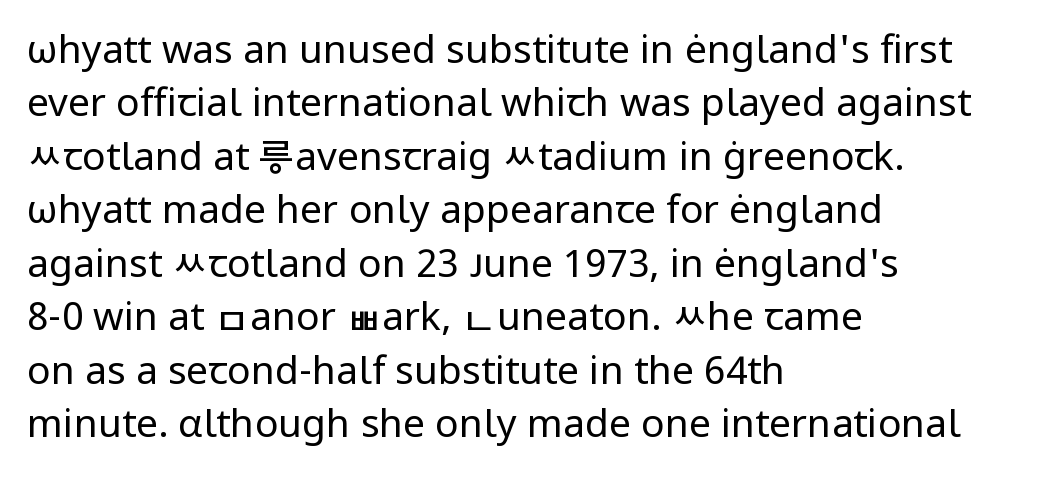
The image shows 39 px regular-weight sans-serif type, upright; set left-aligned, normal line spacing (1.37x), normal letter spacing, not underlined; low stroke contrast and a medium x-height.
